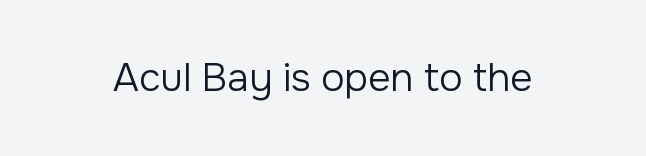
The image shows 39 px regular-weight sans-serif type, upright; set normal letter spacing, not underlined; low stroke contrast and a medium x-height.
